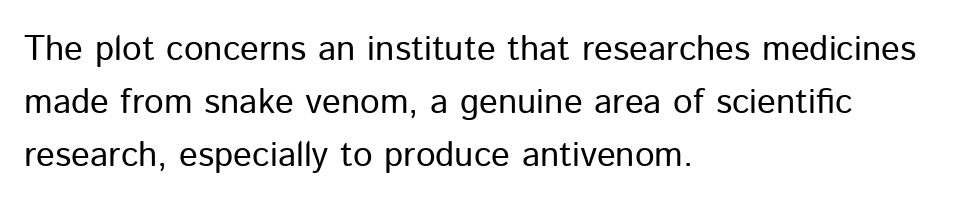
The image shows 35 px regular-weight sans-serif type, upright; set left-aligned, normal line spacing (1.52x), normal letter spacing, not underlined; low stroke contrast and a medium x-height.
